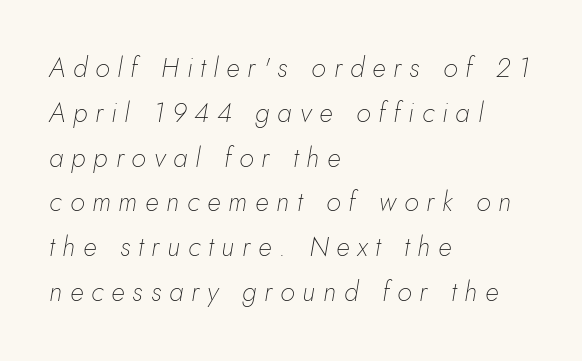
The image shows 27 px text type, italic (leaning right); set left-aligned, normal line spacing (1.66x), unusually wide letter spacing (+0.29 em), not underlined.
